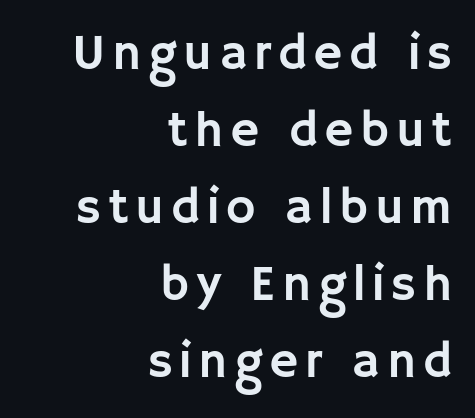
The image shows 50 px sans-serif type, upright; set right-aligned, normal line spacing (1.54x), not underlined; low stroke contrast and a large x-height.
